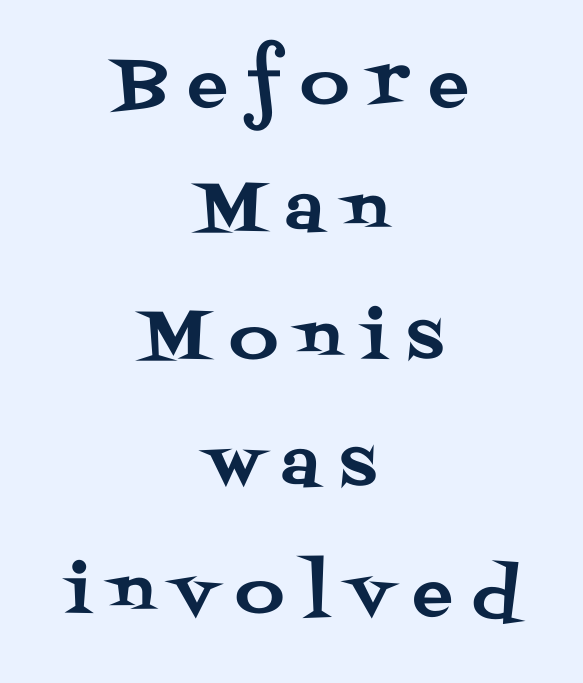
Q: Is the text italic (slanted)? A: No, it is upright.
Q: Is the typeface a serif or a sans-serif typeface? A: Serif.
Q: Is the text underlined? A: No.
Q: How is the paragraph aligned? A: Centered.
Q: Is the spacing between letters normal or unusually wide? A: Unusually wide.
Q: Is the spacing between lines tight, normal or loose? A: Loose.
Q: Width (condensed, normal, or wide)? A: Normal.
Q: Stroke contrast? A: Medium.
Q: x-height? A: Large.
Q: Monospaced? A: No.
